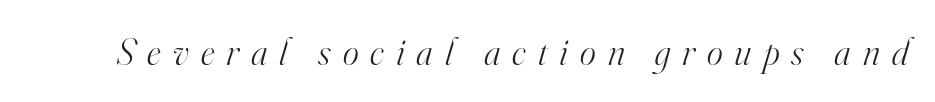
{"serif": "yes", "italic": "yes", "lean": "right", "slant_degrees": 16, "bold": "no", "weight": "light", "width": "normal", "stroke_contrast": "high", "x_height": "small", "monospaced": "no", "underline": "no", "letter_spacing": "wide", "letter_spacing_em": 0.32, "glyph_px": 38}
